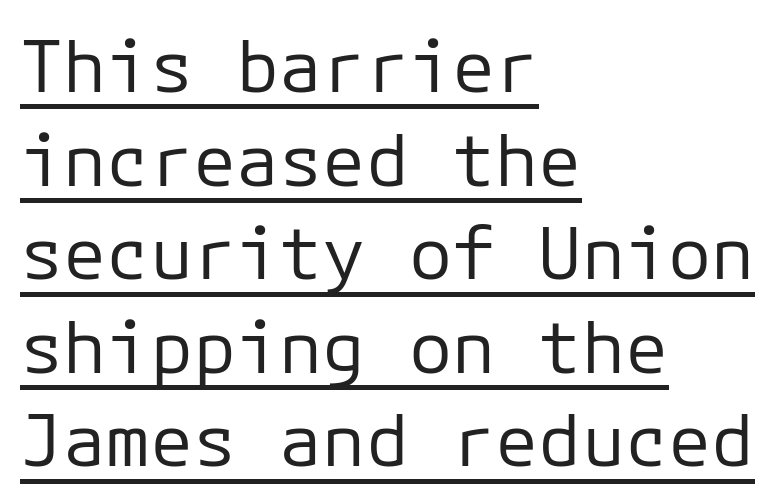
You can tell from the bare stems that sans-serif type was used. These lines were composed using upright roman letters. The rendered words wear a rule along their underside. The compositor pushed each line to the left boundary. The lines sit at an ordinary, default distance from one another.
